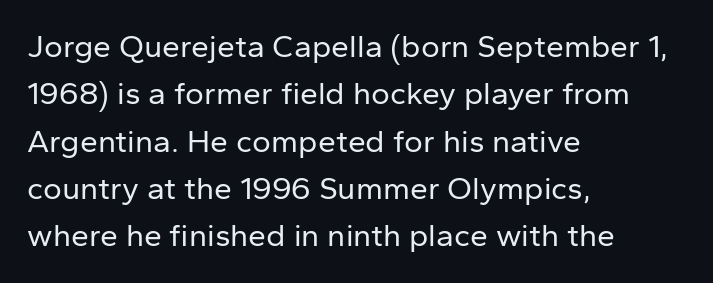
{"serif": "no", "italic": "no", "bold": "no", "weight": "regular", "width": "normal", "stroke_contrast": "low", "x_height": "medium", "monospaced": "no", "underline": "no", "align": "left", "line_spacing": "normal", "line_spacing_ratio": 1.48, "letter_spacing": "normal", "letter_spacing_em": 0.0, "glyph_px": 32}
